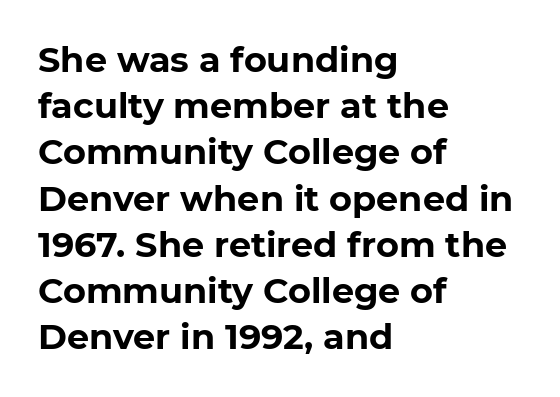
Q: Is the text bold? A: Yes.
Q: Is the text italic (slanted)? A: No, it is upright.
Q: Is the typeface a serif or a sans-serif typeface? A: Sans-serif.
Q: Is the text underlined? A: No.
Q: How is the paragraph aligned? A: Left-aligned.
Q: Is the spacing between letters normal or unusually wide? A: Normal.
Q: Is the spacing between lines tight, normal or loose? A: Normal.
Q: Width (condensed, normal, or wide)? A: Normal.
Q: Stroke contrast? A: Low.
Q: x-height? A: Medium.
Q: Monospaced? A: No.
